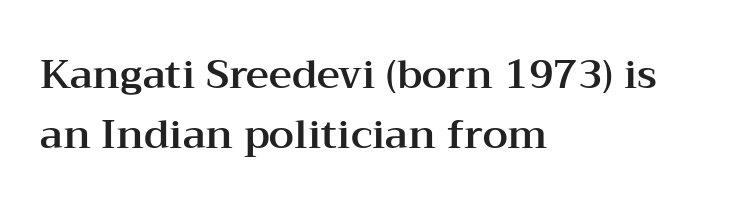
Q: Is the text italic (slanted)? A: No, it is upright.
Q: Is the typeface a serif or a sans-serif typeface? A: Serif.
Q: Is the text underlined? A: No.
Q: How is the paragraph aligned? A: Left-aligned.
Q: Is the spacing between letters normal or unusually wide? A: Normal.
Q: Is the spacing between lines tight, normal or loose? A: Normal.
Q: Width (condensed, normal, or wide)? A: Wide.
Q: Stroke contrast? A: Medium.
Q: x-height? A: Medium.
Q: Monospaced? A: No.
